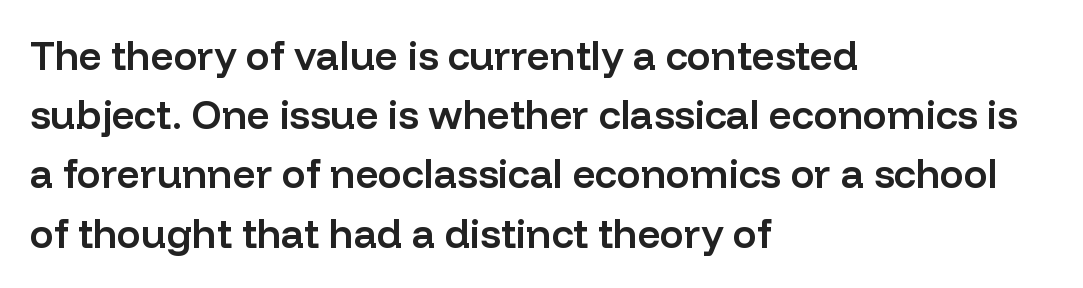
The image shows 40 px semibold sans-serif type, upright; set left-aligned, normal line spacing (1.48x), normal letter spacing, not underlined; low stroke contrast and a medium x-height.
